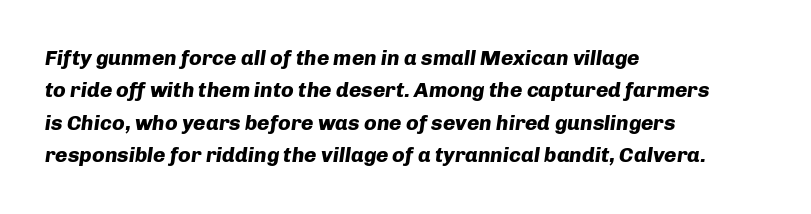
Its strokes are broad and dark, the hallmark of bold type. The passage shown leans; its letterforms are oblique. Notice how descenders clear the ascenders below comfortably — that's standard leading. The letterforms sit shoulder to shoulder at normal distance. Typeset ragged right — the left edge is the straight one. Decoration check: the copy has no underline.
